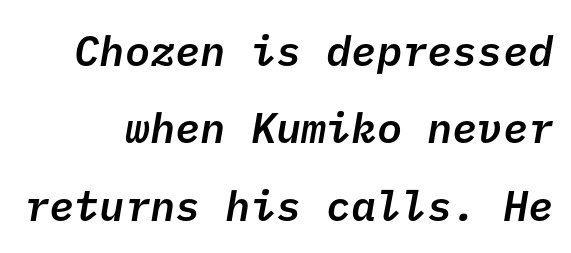
{"serif": "no", "bold": "semi", "weight": "semibold", "width": "normal", "stroke_contrast": "low", "x_height": "medium", "underline": "no", "line_spacing_ratio": 1.84, "letter_spacing": "normal", "letter_spacing_em": 0.0, "glyph_px": 42}
